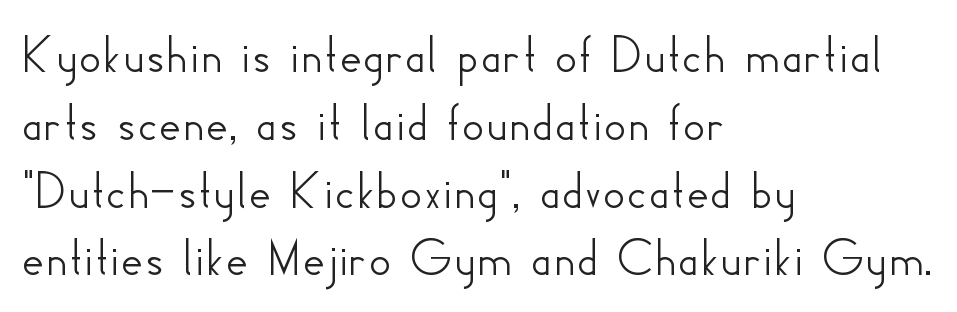
{"serif": "no", "italic": "no", "width": "normal", "stroke_contrast": "low", "x_height": "small", "monospaced": "no", "underline": "no", "align": "left", "line_spacing_ratio": 1.21, "letter_spacing": "normal", "letter_spacing_em": 0.0, "glyph_px": 56}
